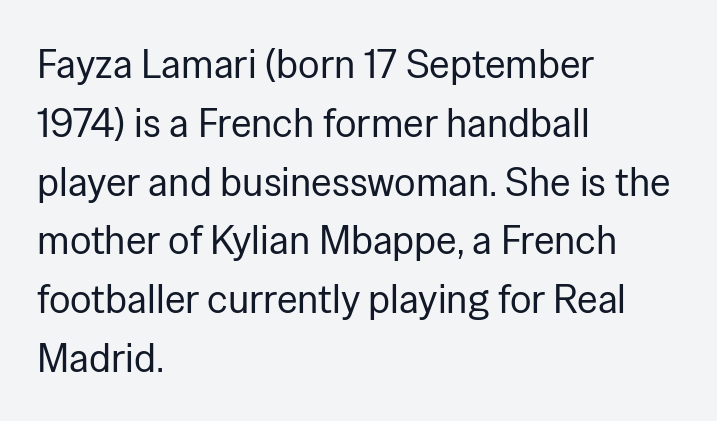
The image shows 40 px regular-weight sans-serif type, upright; set left-aligned, normal line spacing (1.47x), normal letter spacing, not underlined; low stroke contrast and a medium x-height.
